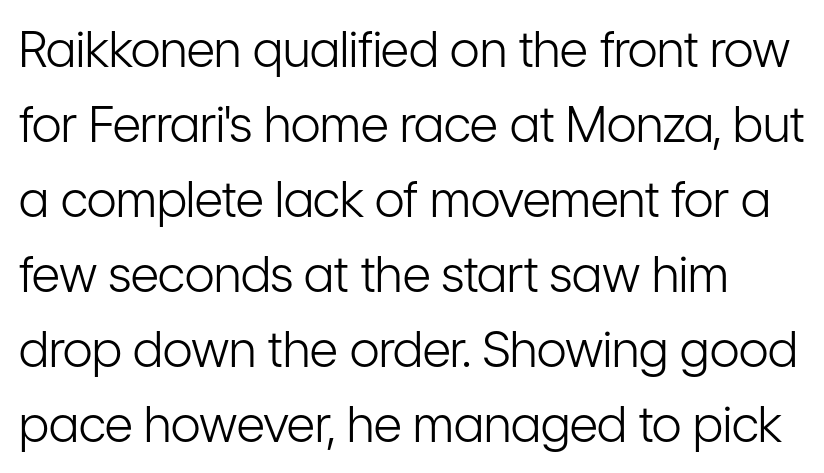
{"serif": "no", "italic": "no", "bold": "no", "weight": "light", "width": "condensed", "stroke_contrast": "low", "x_height": "medium", "monospaced": "no", "underline": "no", "line_spacing": "normal", "line_spacing_ratio": 1.53, "letter_spacing": "normal", "letter_spacing_em": 0.0, "glyph_px": 49}
